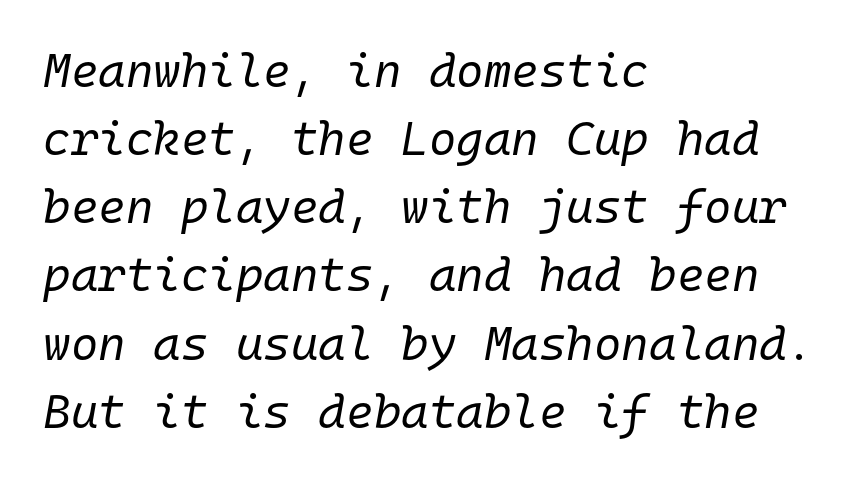
Q: Is the text bold? A: No.
Q: Is the text italic (slanted)? A: Yes, it leans right by about 10 degrees.
Q: Is the text underlined? A: No.
Q: How is the paragraph aligned? A: Left-aligned.
Q: Is the spacing between letters normal or unusually wide? A: Normal.
Q: Is the spacing between lines tight, normal or loose? A: Normal.
Q: Width (condensed, normal, or wide)? A: Normal.
Q: Stroke contrast? A: Low.
Q: x-height? A: Medium.
Q: Monospaced? A: Yes.
